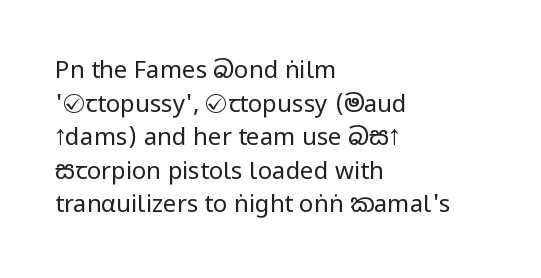
{"italic": "no", "bold": "no", "underline": "no", "align": "left", "line_spacing": "normal", "line_spacing_ratio": 1.4, "letter_spacing": "normal", "letter_spacing_em": 0.0, "glyph_px": 24}
